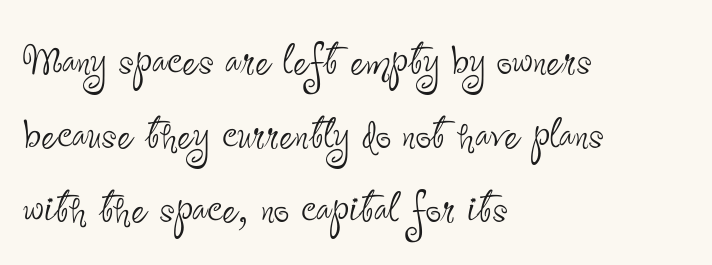
The image shows 55 px thin, condensed sans-serif type; set left-aligned, normal line spacing (1.35x), normal letter spacing, not underlined; low stroke contrast and a small x-height.
